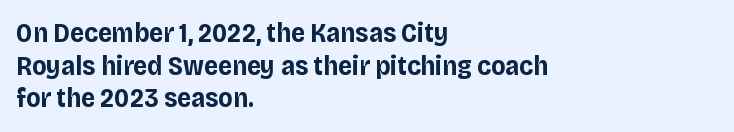
{"italic": "no", "bold": "yes", "underline": "no", "align": "left", "line_spacing_ratio": 1.21, "letter_spacing": "normal", "letter_spacing_em": 0.0, "glyph_px": 27}
